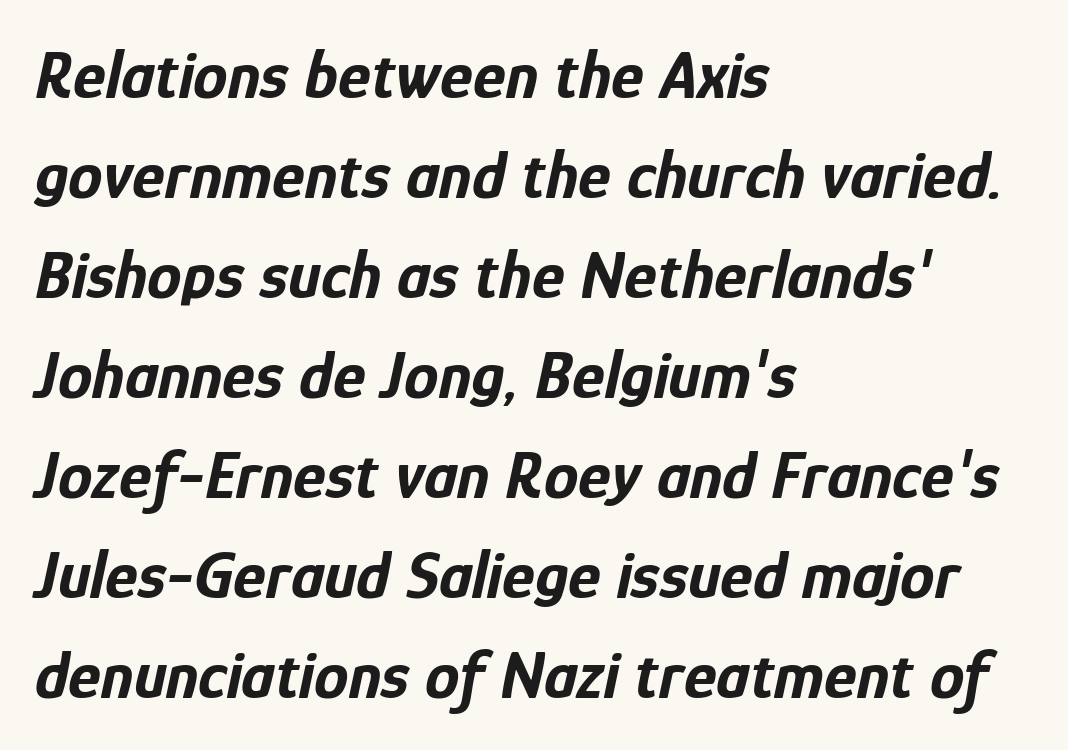
The image shows 69 px bold, condensed type, italic (leaning right); set left-aligned, normal line spacing (1.45x), normal letter spacing, not underlined; low stroke contrast and a medium x-height.
